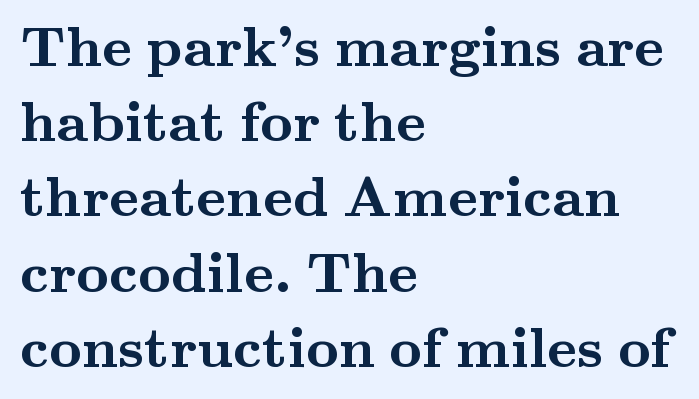
{"serif": "yes", "italic": "no", "bold": "yes", "weight": "semibold", "width": "wide", "stroke_contrast": "medium", "x_height": "small", "monospaced": "no", "underline": "no", "align": "left", "line_spacing": "normal", "line_spacing_ratio": 1.32, "letter_spacing": "normal", "letter_spacing_em": 0.0, "glyph_px": 57}
